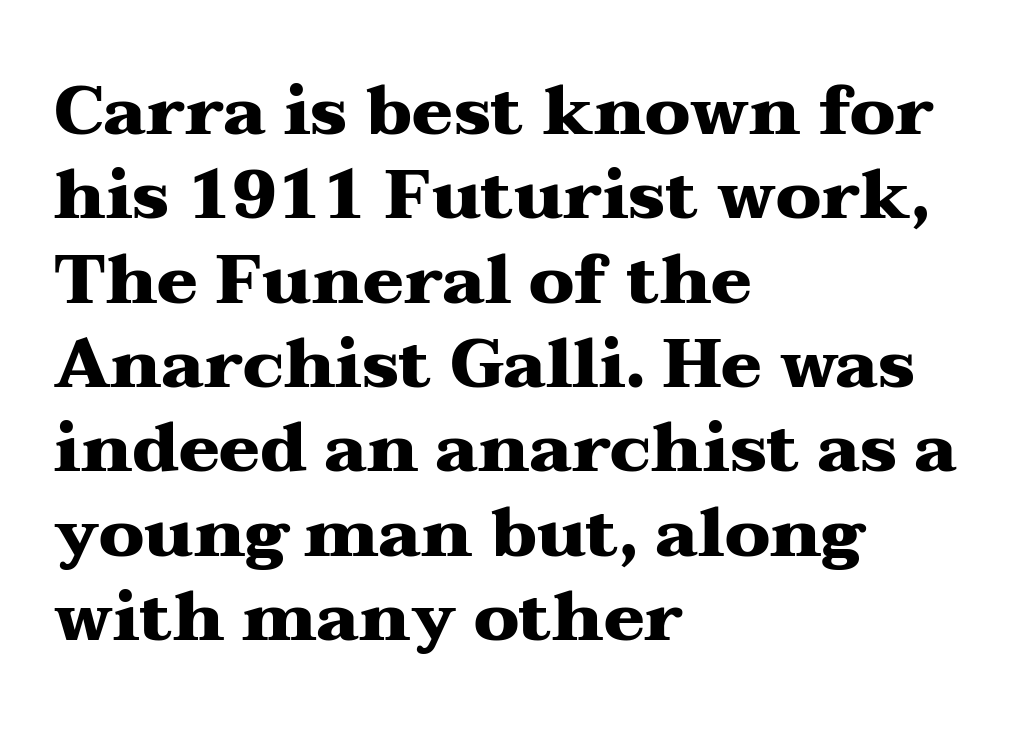
This sample uses plain, unmodified letter spacing. Summary of weight: heavy, a full bold. This is serif lettering, the kind often seen in printed books. The lines in this sample share a left origin and differ only in where they stop. Varying glyph widths throughout — classic text-font behaviour.
